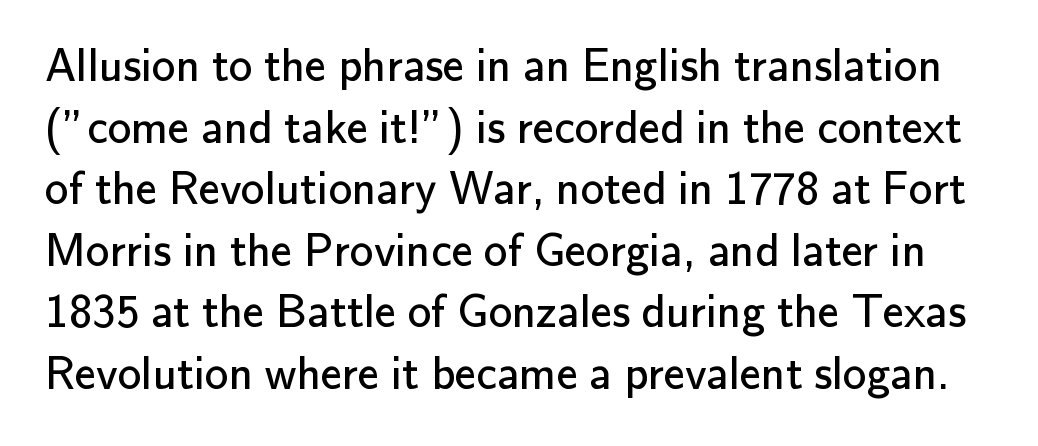
{"serif": "no", "italic": "no", "bold": "no", "weight": "regular", "width": "normal", "stroke_contrast": "low", "x_height": "small", "monospaced": "no", "underline": "no", "line_spacing": "normal", "line_spacing_ratio": 1.31, "letter_spacing": "normal", "letter_spacing_em": 0.0, "glyph_px": 47}
